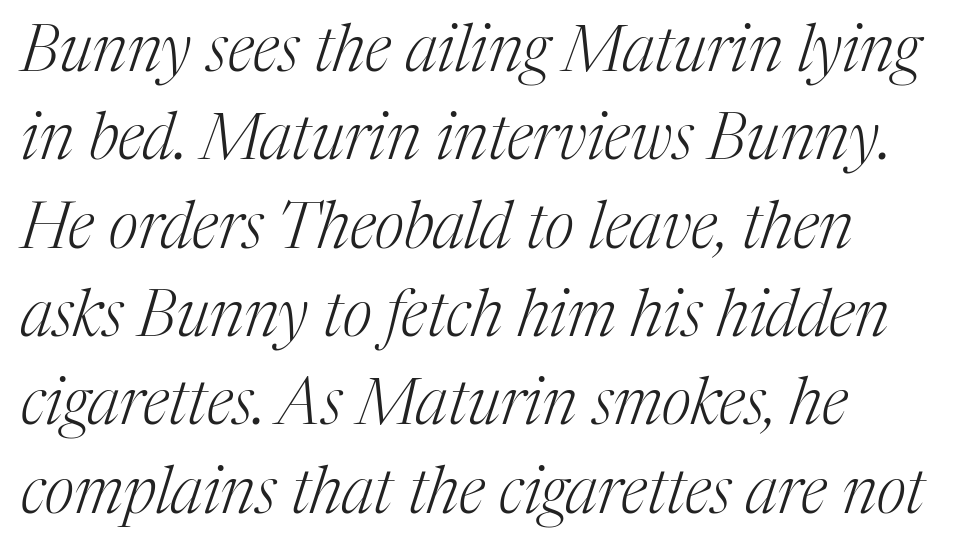
Students, observe: this is what conventionally led text looks like. The letters are slanted; this is an italic face. The passage shown is typeset with a serif family. Unmarked baselines from the first word to the last.
